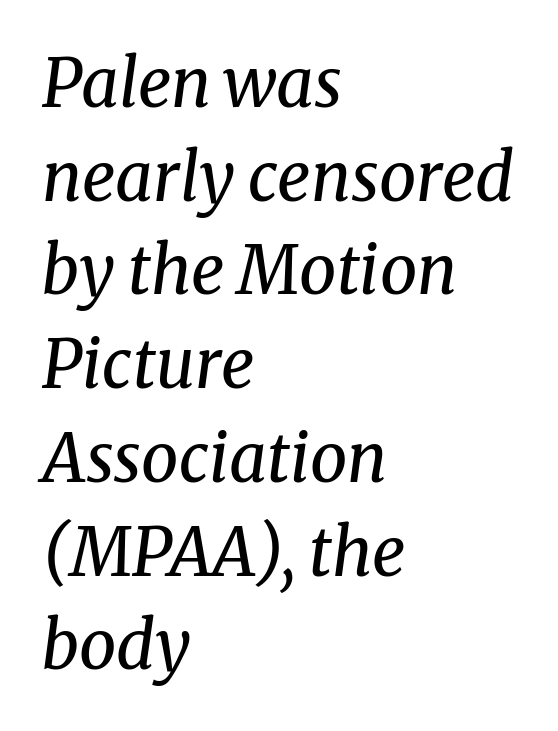
{"serif": "yes", "italic": "yes", "lean": "right", "slant_degrees": 8, "bold": "no", "weight": "regular", "width": "normal", "stroke_contrast": "medium", "x_height": "medium", "monospaced": "no", "underline": "no", "align": "left", "line_spacing": "normal", "line_spacing_ratio": 1.42, "letter_spacing": "normal", "letter_spacing_em": 0.0, "glyph_px": 66}
